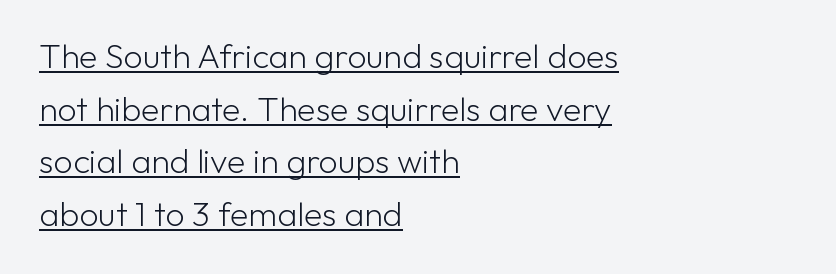
Honestly, the row spacing looks completely unremarkable. You can tell it's not italic because the verticals are truly vertical. Bold? No — there's no thickening of the strokes. You could call the tracking neutral — neither tight nor loose.
